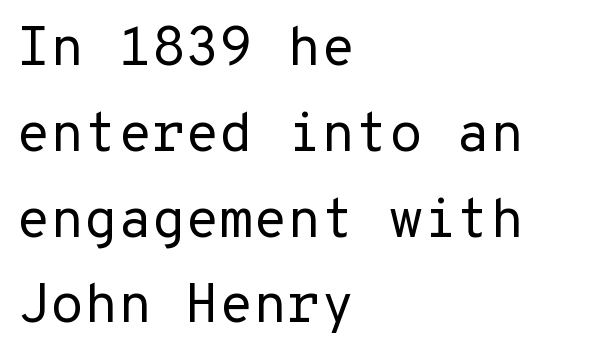
Q: Is the text bold? A: No.
Q: Is the text italic (slanted)? A: No, it is upright.
Q: Is the typeface a serif or a sans-serif typeface? A: Sans-serif.
Q: Is the text underlined? A: No.
Q: How is the paragraph aligned? A: Left-aligned.
Q: Is the spacing between letters normal or unusually wide? A: Normal.
Q: Is the spacing between lines tight, normal or loose? A: Normal.
Q: Width (condensed, normal, or wide)? A: Normal.
Q: Stroke contrast? A: Low.
Q: x-height? A: Medium.
